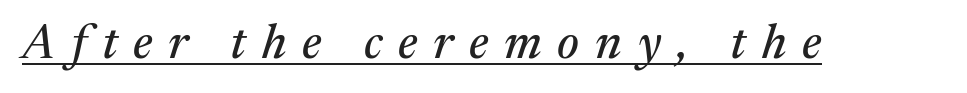
Q: Is the text italic (slanted)? A: Yes, it leans right by about 17 degrees.
Q: Is the typeface a serif or a sans-serif typeface? A: Serif.
Q: Is the text underlined? A: Yes.
Q: Is the spacing between letters normal or unusually wide? A: Unusually wide.
Q: Width (condensed, normal, or wide)? A: Normal.
Q: Stroke contrast? A: Medium.
Q: x-height? A: Medium.
Q: Monospaced? A: No.
